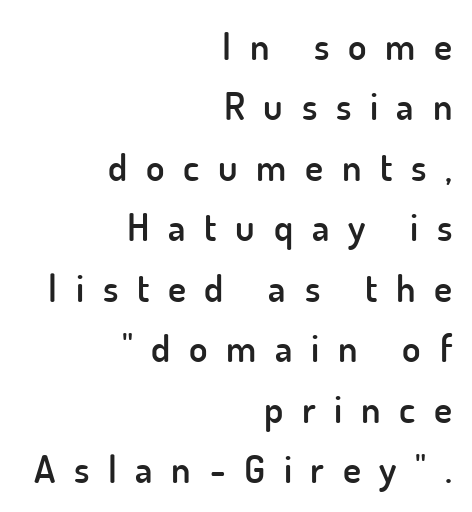
Q: Is the text bold? A: Semi-bold.
Q: Is the text italic (slanted)? A: No, it is upright.
Q: Is the typeface a serif or a sans-serif typeface? A: Sans-serif.
Q: Is the text underlined? A: No.
Q: How is the paragraph aligned? A: Right-aligned.
Q: Is the spacing between letters normal or unusually wide? A: Unusually wide.
Q: Is the spacing between lines tight, normal or loose? A: Normal.
Q: Width (condensed, normal, or wide)? A: Normal.
Q: Stroke contrast? A: Low.
Q: x-height? A: Small.
Q: Monospaced? A: No.
